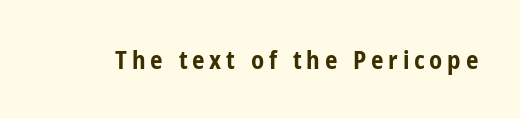
Q: Is the text bold? A: Yes.
Q: Is the text italic (slanted)? A: No, it is upright.
Q: Is the text underlined? A: No.
